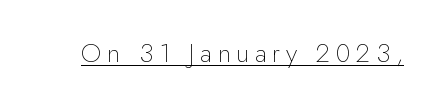
Characters remain perfectly vertical along every line. Bold? No — there's no thickening of the strokes. This sample uses expanded letter spacing, leaving extra air between glyphs. The string is rendered with underlining switched on.
